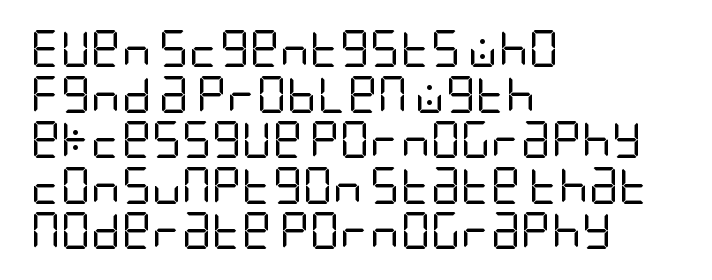
The image shows 37 px regular-weight, condensed sans-serif type, upright; set left-aligned, line spacing 1.23x, normal letter spacing, not underlined; low stroke contrast and a large x-height.
